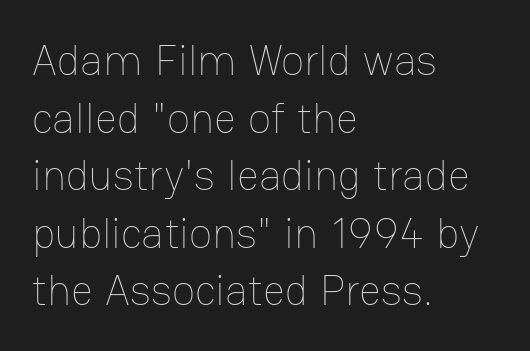
The typography opts for an upright posture over an oblique one. The strokes are not fattened; the text isn't bold. Proportional: the letters do not fall into vertical columns. Tracking here is standard; glyphs follow each other at the usual distance. Compared with a centered layout, this one pins lines to the left instead. A clean baseline with only descenders dipping below it.
